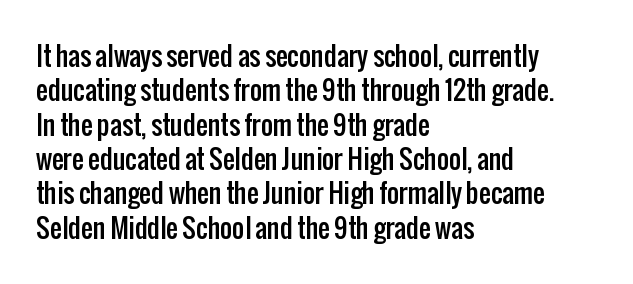
{"italic": "no", "underline": "no", "align": "left", "line_spacing": "normal", "line_spacing_ratio": 1.32, "letter_spacing": "normal", "letter_spacing_em": 0.0, "glyph_px": 26}
